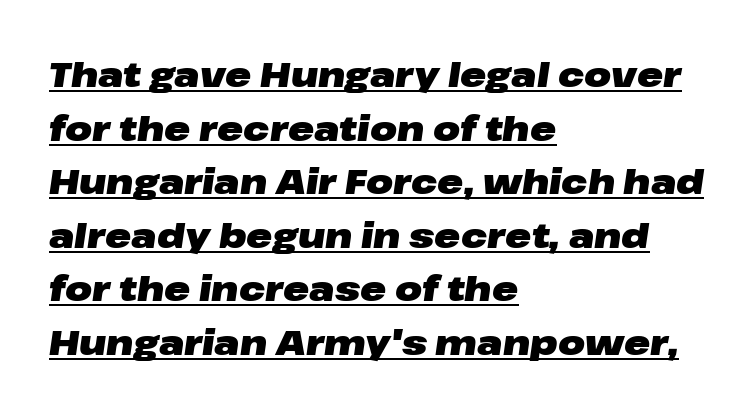
{"italic": "yes", "lean": "right", "slant_degrees": 8, "bold": "yes", "weight": "heavy", "width": "wide", "stroke_contrast": "low", "x_height": "medium", "monospaced": "no", "underline": "yes", "align": "left", "line_spacing": "normal", "line_spacing_ratio": 1.53, "letter_spacing": "normal", "letter_spacing_em": 0.0, "glyph_px": 35}
